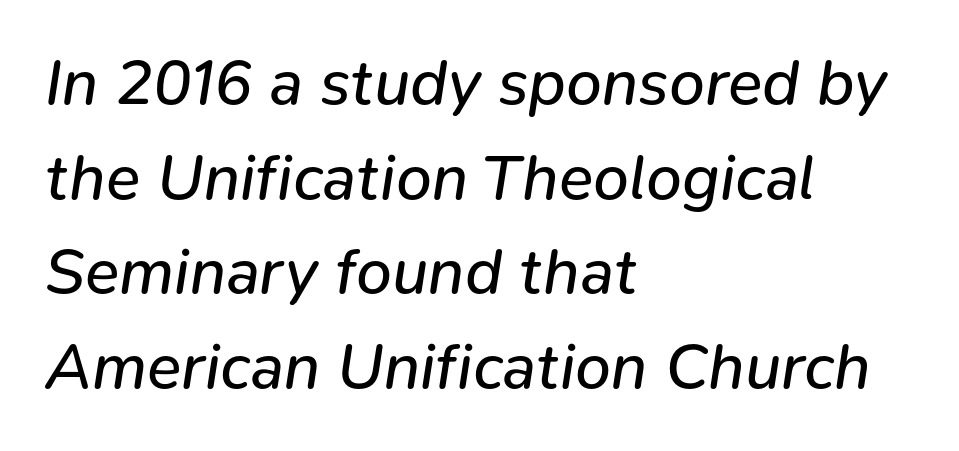
Q: Is the text bold? A: No.
Q: Is the text italic (slanted)? A: Yes, it leans right by about 9 degrees.
Q: Is the text underlined? A: No.
Q: How is the paragraph aligned? A: Left-aligned.
Q: Is the spacing between letters normal or unusually wide? A: Normal.
Q: Is the spacing between lines tight, normal or loose? A: Normal.
Q: Width (condensed, normal, or wide)? A: Normal.
Q: Stroke contrast? A: Low.
Q: x-height? A: Medium.
Q: Monospaced? A: No.
